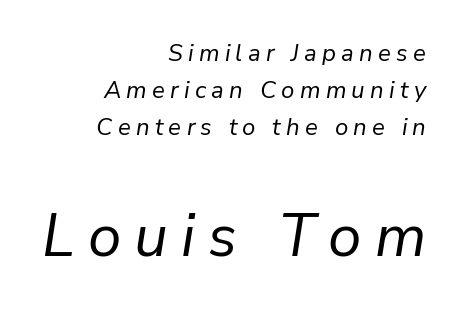
{"italic": "yes", "lean": "right", "slant_degrees": 9, "bold": "no", "weight": "regular", "width": "normal", "stroke_contrast": "low", "x_height": "medium", "monospaced": "no", "underline": "no", "align": "right", "line_spacing": "normal", "line_spacing_ratio": 1.54, "letter_spacing": "wide", "letter_spacing_em": 0.22, "larger_block": "second", "size_ratio": 2.5, "glyph_px": 60}
